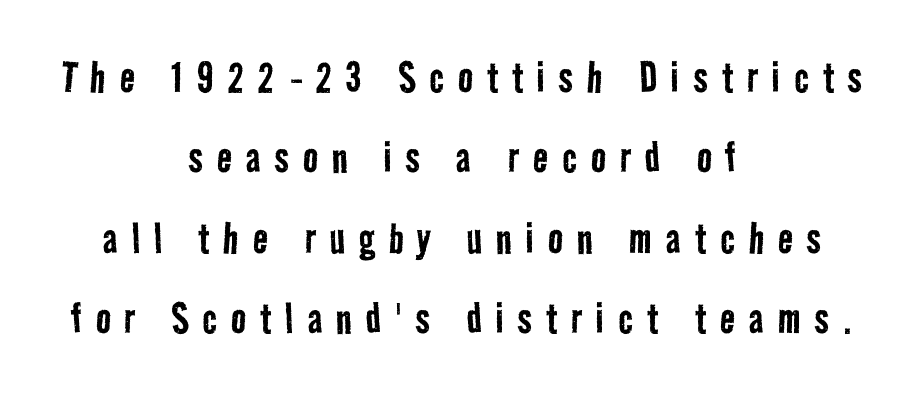
The passage shown is typeset with a sans-serif family. Horizontal bands of white between lines are of average thickness. Unbolded letterforms with no extra heft. In CSS terms this would be text-align: center.
